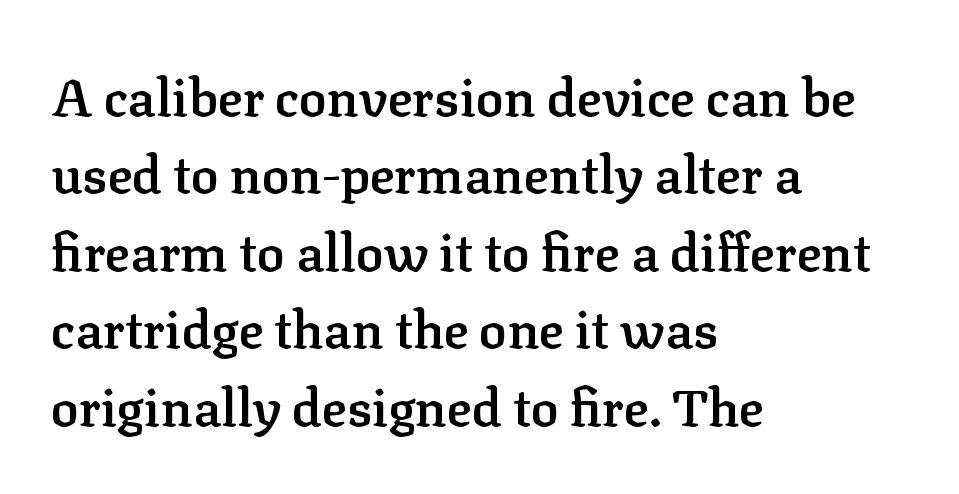
This sample has the flowing, uneven cadence of proportional lettering. The gap between lines stays unmarked. Default kerning and tracking; the words read as compact shapes. A semibold gives these letters moderate extra thickness, short of bold. A classic flush-left, rag-right setting is used for this passage.
